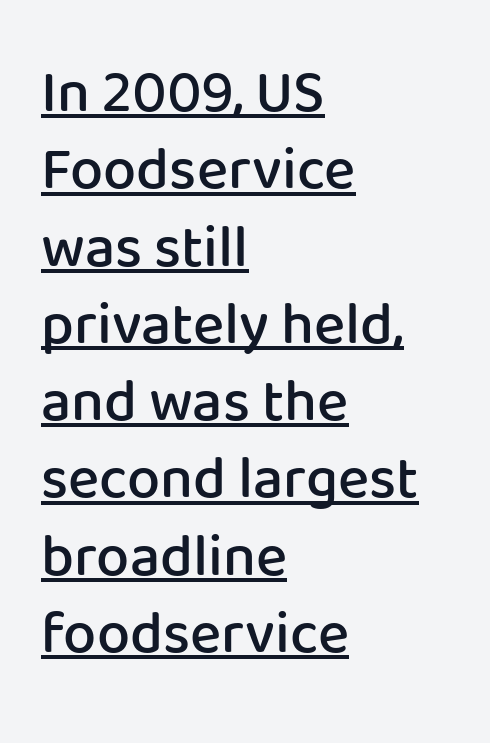
The image shows 59 px semibold sans-serif type, upright; set left-aligned, normal line spacing (1.31x), normal letter spacing, underlined; low stroke contrast and a medium x-height.
